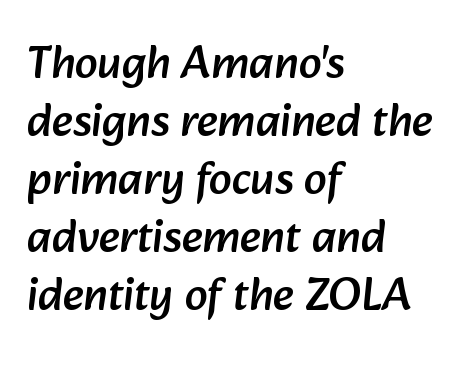
Q: Is the typeface a serif or a sans-serif typeface? A: Sans-serif.
Q: Is the text underlined? A: No.
Q: How is the paragraph aligned? A: Left-aligned.
Q: Is the spacing between letters normal or unusually wide? A: Normal.
Q: Is the spacing between lines tight, normal or loose? A: Normal.
Q: Width (condensed, normal, or wide)? A: Normal.
Q: Stroke contrast? A: Low.
Q: x-height? A: Medium.
Q: Monospaced? A: No.
